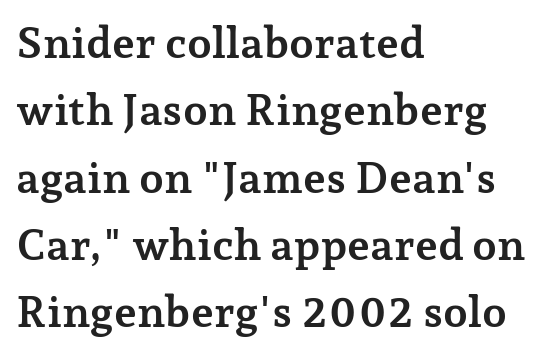
Q: Is the text bold? A: Yes.
Q: Is the text italic (slanted)? A: No, it is upright.
Q: Is the typeface a serif or a sans-serif typeface? A: Serif.
Q: Is the text underlined? A: No.
Q: How is the paragraph aligned? A: Left-aligned.
Q: Is the spacing between letters normal or unusually wide? A: Normal.
Q: Is the spacing between lines tight, normal or loose? A: Normal.
Q: Width (condensed, normal, or wide)? A: Normal.
Q: Stroke contrast? A: Low.
Q: x-height? A: Medium.
Q: Monospaced? A: No.
